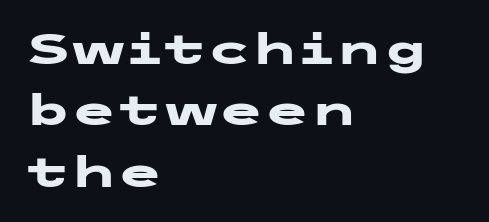
Q: Is the text bold? A: Yes.
Q: Is the text italic (slanted)? A: No, it is upright.
Q: Is the typeface a serif or a sans-serif typeface? A: Sans-serif.
Q: Is the text underlined? A: No.
Q: How is the paragraph aligned? A: Left-aligned.
Q: Is the spacing between letters normal or unusually wide? A: Normal.
Q: Is the spacing between lines tight, normal or loose? A: Normal.
Q: Width (condensed, normal, or wide)? A: Wide.
Q: Stroke contrast? A: Low.
Q: x-height? A: Medium.
